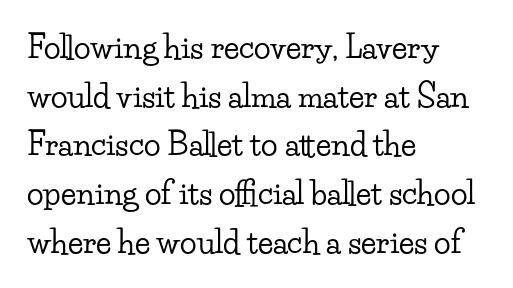
Q: Is the text italic (slanted)? A: No, it is upright.
Q: Is the typeface a serif or a sans-serif typeface? A: Serif.
Q: Is the text underlined? A: No.
Q: How is the paragraph aligned? A: Left-aligned.
Q: Is the spacing between letters normal or unusually wide? A: Normal.
Q: Is the spacing between lines tight, normal or loose? A: Normal.
Q: Width (condensed, normal, or wide)? A: Wide.
Q: Stroke contrast? A: Low.
Q: x-height? A: Small.
Q: Monospaced? A: No.
